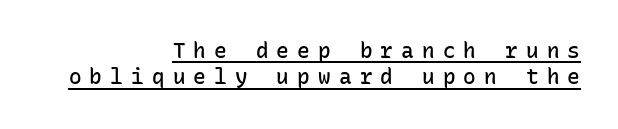
Q: Is the text bold? A: Semi-bold.
Q: Is the text italic (slanted)? A: No, it is upright.
Q: Is the text underlined? A: Yes.
Q: How is the paragraph aligned? A: Right-aligned.
Q: Is the spacing between letters normal or unusually wide? A: Unusually wide.
Q: Is the spacing between lines tight, normal or loose? A: Normal.
